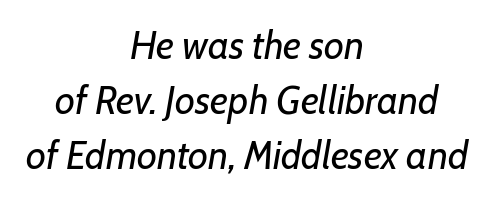
Q: Is the text bold? A: No.
Q: Is the text italic (slanted)? A: Yes, it leans right by about 7 degrees.
Q: Is the text underlined? A: No.
Q: How is the paragraph aligned? A: Centered.
Q: Is the spacing between letters normal or unusually wide? A: Normal.
Q: Is the spacing between lines tight, normal or loose? A: Normal.
Q: Width (condensed, normal, or wide)? A: Normal.
Q: Stroke contrast? A: Low.
Q: x-height? A: Medium.
Q: Monospaced? A: No.
